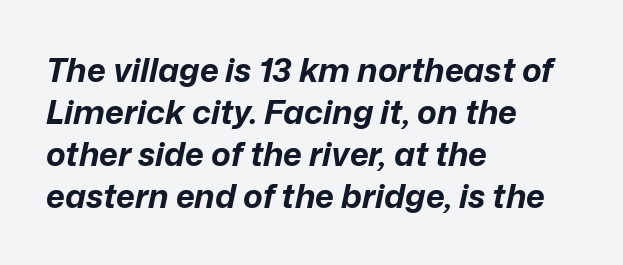
The image shows 33 px bold type, italic (leaning right); set left-aligned, normal line spacing (1.27x), normal letter spacing, not underlined; low stroke contrast and a medium x-height.
